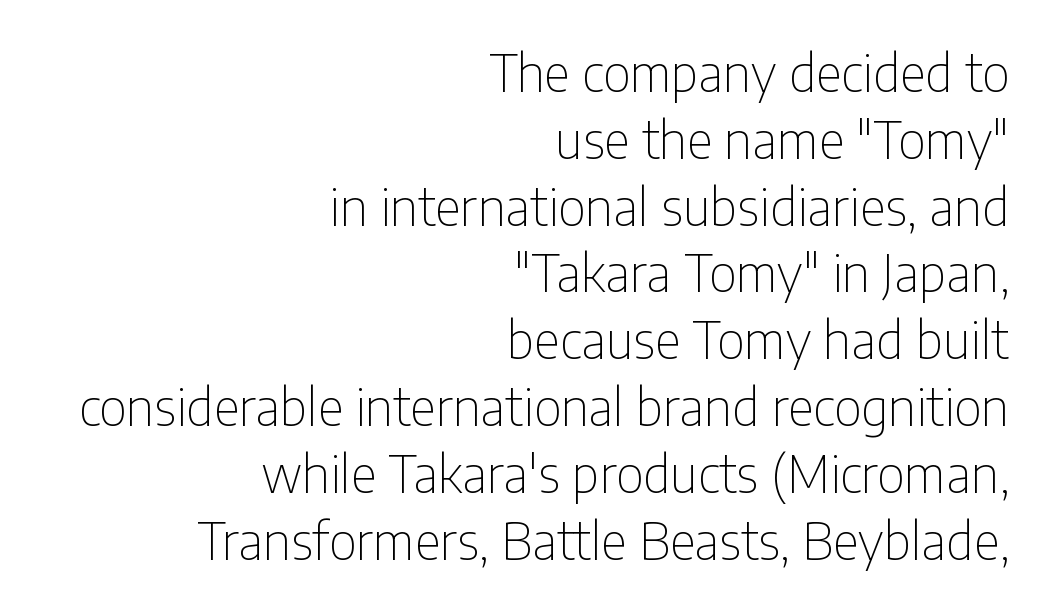
This sample has the flowing, uneven cadence of proportional lettering. The cut favours lightness, reaching ordinary text weight at its darkest. When letters stand straight like this, we call the style roman or upright. Compared with typical paragraphs, the rows here are spaced about the same. You can tell from the bare stems that sans-serif type was used.
